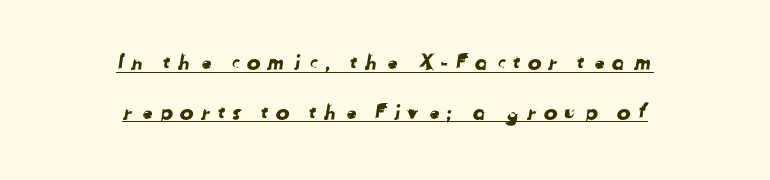
Words appear elongated and porous because spacing is wide. Like a heading marked for emphasis, these lines bear an underscore. In CSS terms this would be text-align: center. Widely set lines give the paragraph a tall, airy silhouette.
